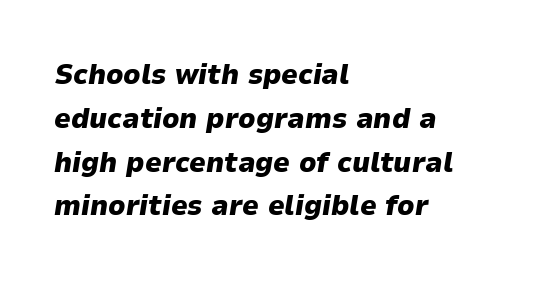
{"italic": "yes", "lean": "right", "slant_degrees": 9, "bold": "yes", "weight": "heavy", "width": "normal", "stroke_contrast": "low", "x_height": "medium", "monospaced": "no", "underline": "no", "align": "left", "line_spacing": "normal", "line_spacing_ratio": 1.51, "letter_spacing": "normal", "letter_spacing_em": 0.0, "glyph_px": 29}
